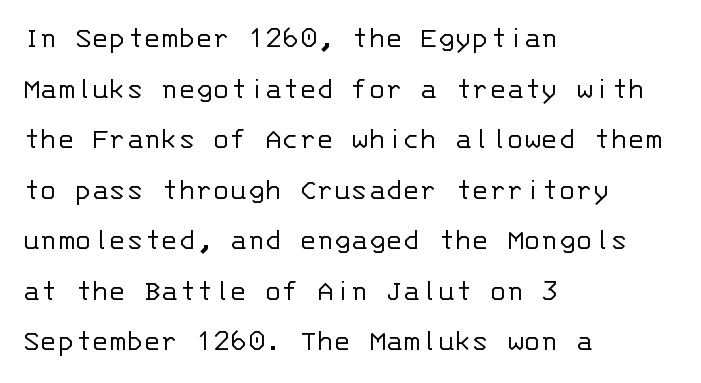
The block of text has a typical density, with ordinary space between rows. In terms of posture, this sample is upright. The face looks like a standard text weight, possibly lighter. The letters march in equal steps, a hallmark of fixed-pitch type. The glyphs are unaccompanied by any horizontal stroke below them.
